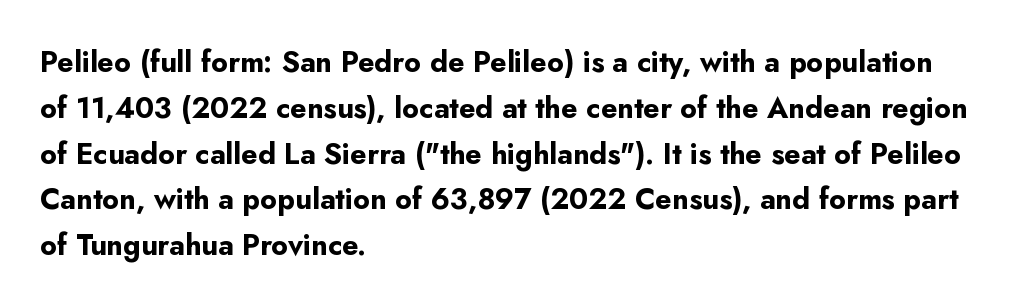
Do the characters align in a grid? No, the font is proportional. The letters carry no serifs — their stems end cleanly without finishing strokes. In CSS terms this would be text-align: left. Leading matches the norm, producing a regular column. Inter-character spacing is left at the font's built-in metrics. Descenders are the only things crossing below the line.
